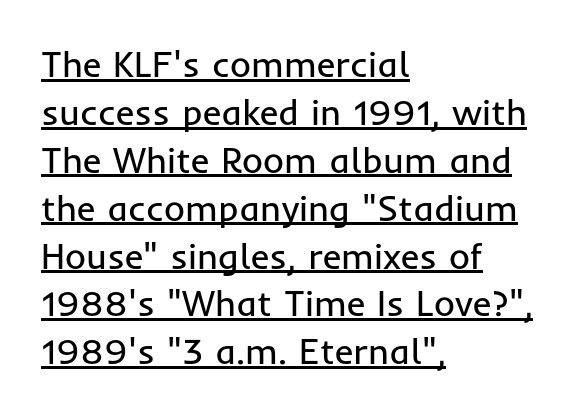
The image shows 36 px regular-weight sans-serif type, upright; set left-aligned, normal line spacing (1.33x), normal letter spacing, underlined; low stroke contrast and a medium x-height.
